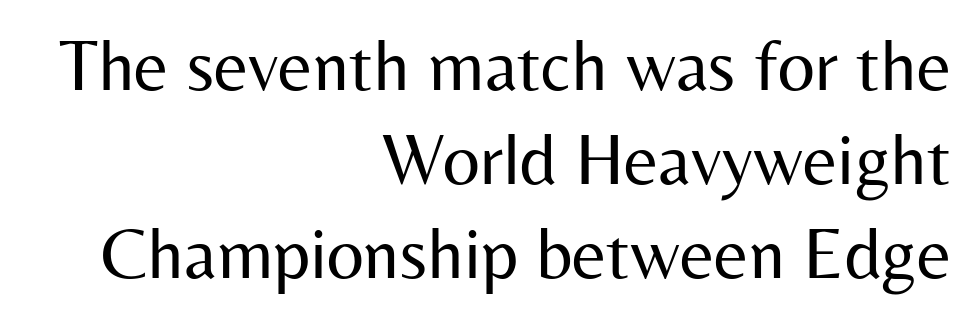
The image shows 73 px regular-weight sans-serif type, upright; set right-aligned, normal line spacing (1.29x), normal letter spacing, not underlined; medium stroke contrast and a medium x-height.
